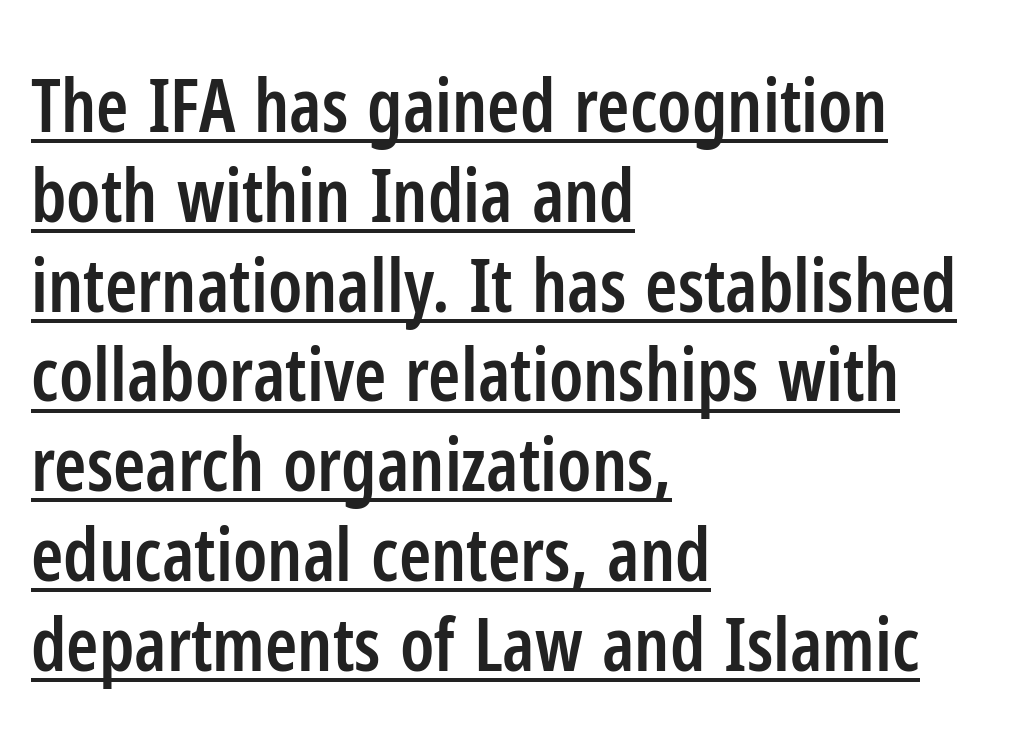
Q: Is the text bold? A: Semi-bold.
Q: Is the text italic (slanted)? A: No, it is upright.
Q: Is the typeface a serif or a sans-serif typeface? A: Sans-serif.
Q: Is the text underlined? A: Yes.
Q: How is the paragraph aligned? A: Left-aligned.
Q: Is the spacing between letters normal or unusually wide? A: Normal.
Q: Width (condensed, normal, or wide)? A: Condensed.
Q: Stroke contrast? A: Low.
Q: x-height? A: Medium.
Q: Monospaced? A: No.
